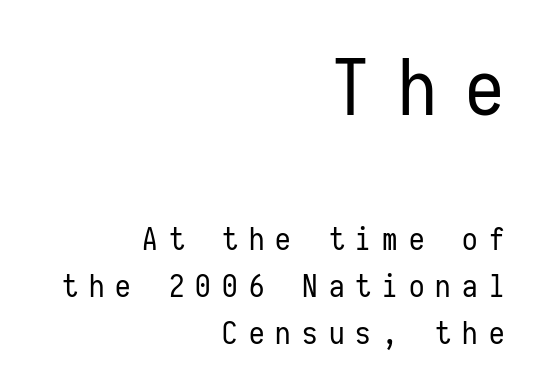
{"serif": "no", "italic": "no", "bold": "no", "weight": "regular", "width": "condensed", "stroke_contrast": "low", "x_height": "medium", "monospaced": "yes", "underline": "no", "align": "right", "line_spacing": "normal", "line_spacing_ratio": 1.52, "letter_spacing": "wide", "letter_spacing_em": 0.36, "larger_block": "first", "size_ratio": 2.52, "glyph_px": 78}
